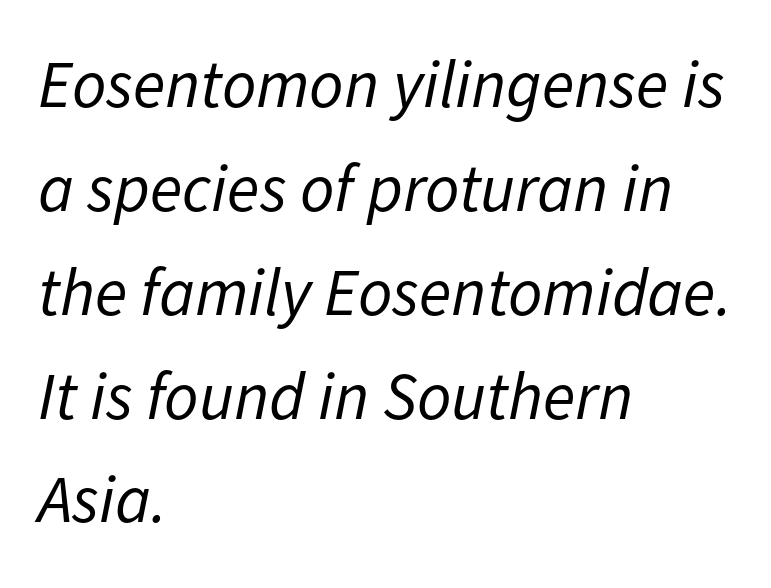
The image shows 67 px regular-weight type, italic (leaning right); set left-aligned, normal line spacing (1.55x), normal letter spacing, not underlined; low stroke contrast and a medium x-height.
